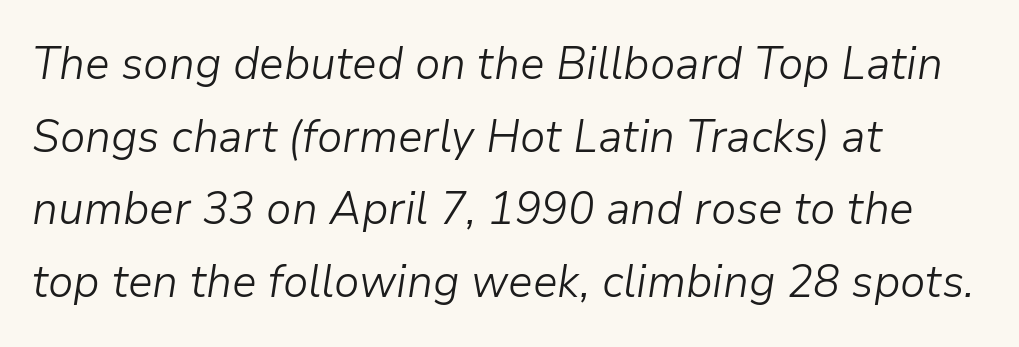
{"italic": "yes", "lean": "right", "slant_degrees": 9, "bold": "no", "weight": "light", "width": "normal", "stroke_contrast": "low", "x_height": "medium", "monospaced": "no", "underline": "no", "align": "left", "line_spacing": "normal", "line_spacing_ratio": 1.58, "letter_spacing": "normal", "letter_spacing_em": 0.0, "glyph_px": 46}
